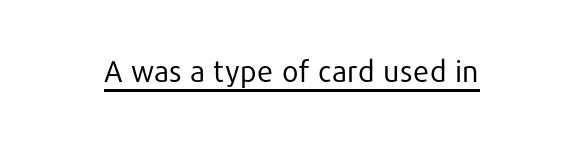
Q: Is the text bold? A: No.
Q: Is the text italic (slanted)? A: No, it is upright.
Q: Is the typeface a serif or a sans-serif typeface? A: Sans-serif.
Q: Is the text underlined? A: Yes.
Q: Is the spacing between letters normal or unusually wide? A: Normal.
Q: Width (condensed, normal, or wide)? A: Normal.
Q: Stroke contrast? A: Low.
Q: x-height? A: Medium.
Q: Monospaced? A: No.
